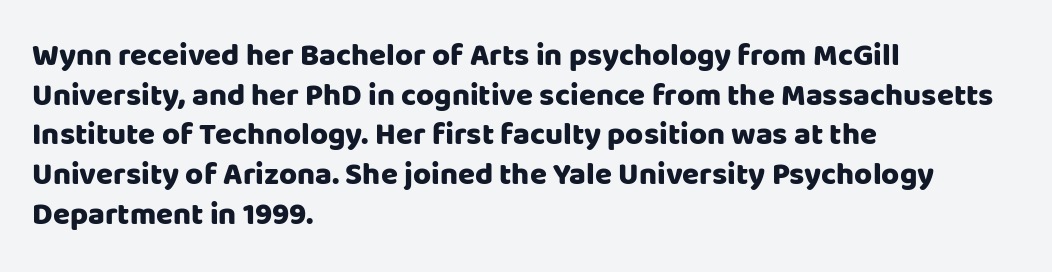
The image shows 31 px heavy sans-serif type, upright; set left-aligned, normal line spacing (1.28x), normal letter spacing, not underlined; low stroke contrast and a large x-height.
